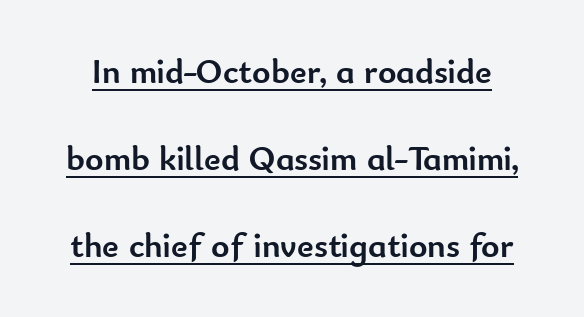
Q: Is the text bold? A: Yes.
Q: Is the text italic (slanted)? A: No, it is upright.
Q: Is the typeface a serif or a sans-serif typeface? A: Sans-serif.
Q: Is the text underlined? A: Yes.
Q: Is the spacing between letters normal or unusually wide? A: Normal.
Q: Is the spacing between lines tight, normal or loose? A: Loose.
Q: Width (condensed, normal, or wide)? A: Normal.
Q: Stroke contrast? A: Low.
Q: x-height? A: Small.
Q: Monospaced? A: No.
